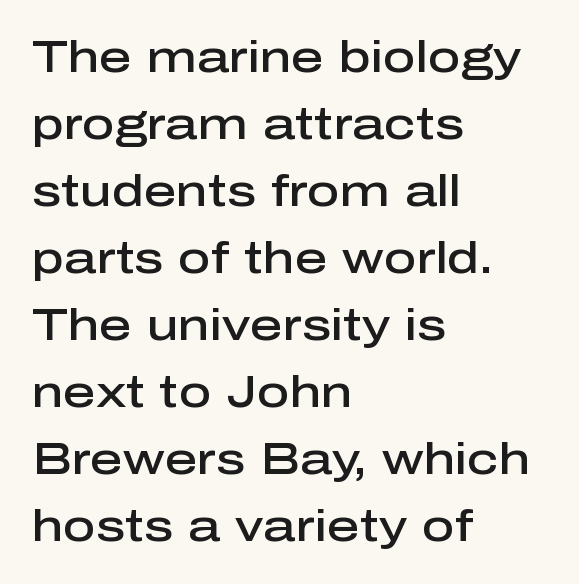
{"serif": "no", "italic": "no", "bold": "semi", "weight": "semibold", "width": "normal", "stroke_contrast": "low", "x_height": "medium", "monospaced": "no", "underline": "no", "align": "left", "line_spacing": "normal", "line_spacing_ratio": 1.49, "letter_spacing": "normal", "letter_spacing_em": 0.0, "glyph_px": 45}
